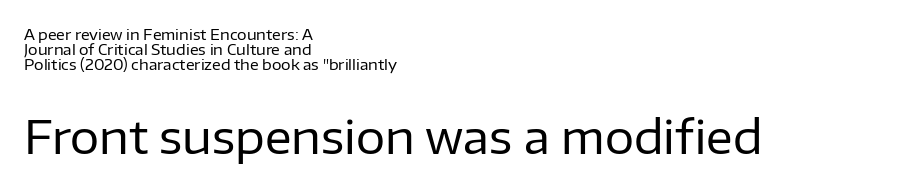
Q: Is the text bold? A: No.
Q: Is the text italic (slanted)? A: No, it is upright.
Q: Is the typeface a serif or a sans-serif typeface? A: Sans-serif.
Q: Is the text underlined? A: No.
Q: How is the paragraph aligned? A: Left-aligned.
Q: Is the spacing between letters normal or unusually wide? A: Normal.
Q: Is the spacing between lines tight, normal or loose? A: Tight.
Q: Which block of text is set in a larger size, the first (top) or the second (bottom)? A: The second (bottom) one.
Q: Width (condensed, normal, or wide)? A: Normal.
Q: Stroke contrast? A: Low.
Q: x-height? A: Medium.
Q: Monospaced? A: No.
